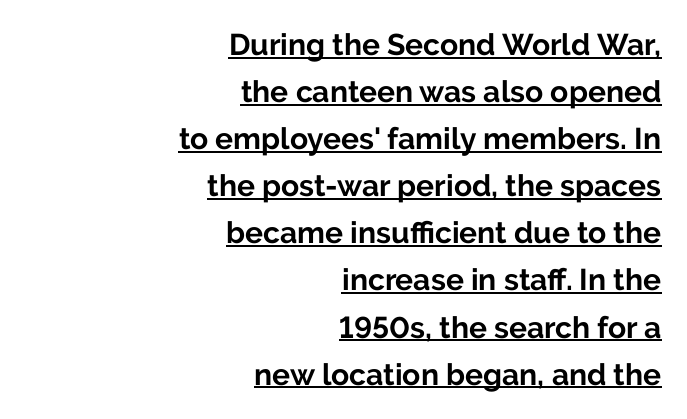
The image shows 30 px bold sans-serif type, upright; set right-aligned, normal line spacing (1.57x), normal letter spacing, underlined; low stroke contrast and a medium x-height.
